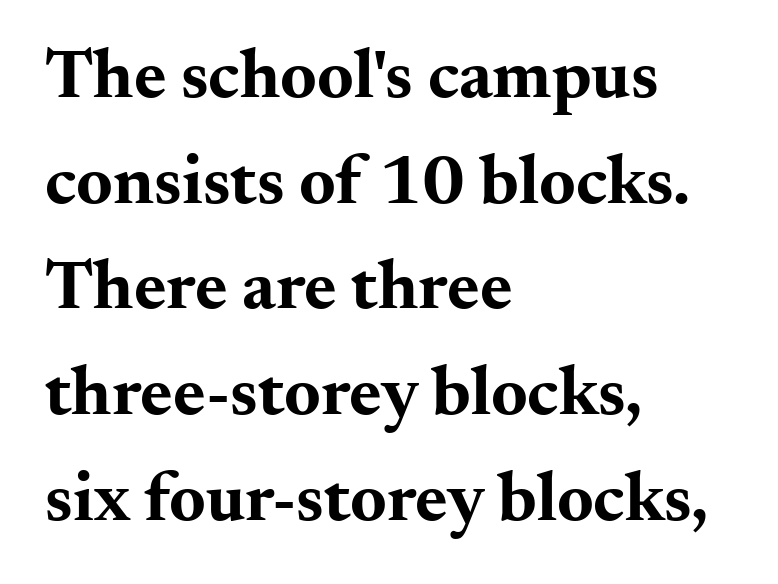
In terms of leading, this rendering sits right in the middle. If you drew a ruler down the left edge, every line would touch it. Heft: maximum for text — a bold. Designer's note — italics off, roman on.
